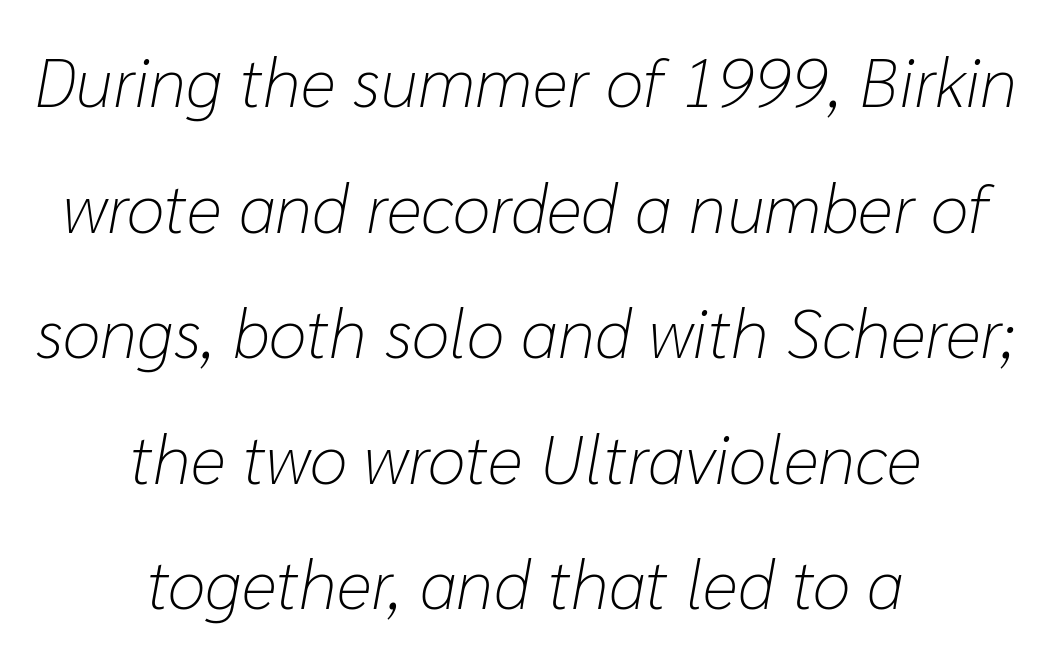
If you folded the block vertically in half, each line would mirror itself in length. Note the varied advance widths — an 'i' is clearly narrower than an 'm'. Heft: none added — not bold. Observe the lean: these are italic letterforms.
